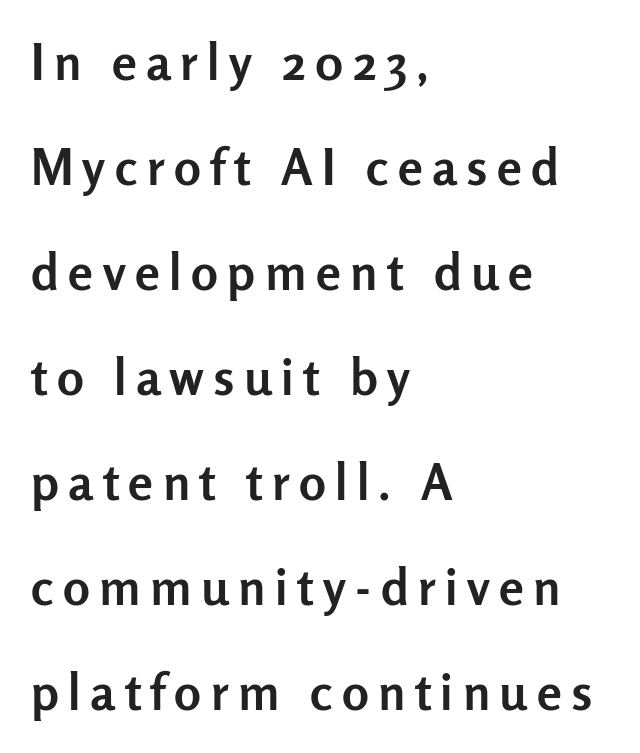
Style check: upright. The passage shown stacks its lines with a broad gap. Does the copy run flush right? No — it runs flush left. This is heavy type, rendered in bold.
